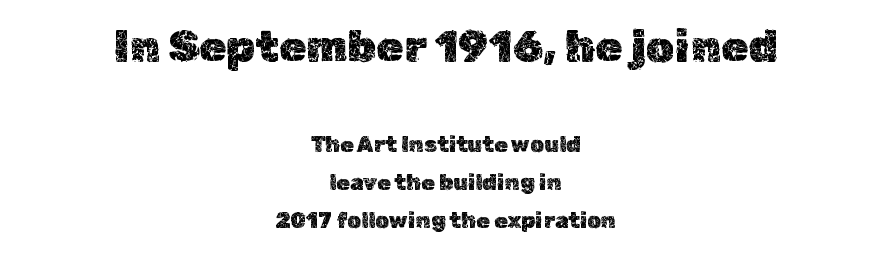
Every character sits straight up, as roman type does. No extra tracking has been applied to these lines. Any mark beneath the type? The region is blank. Typesetter's note — upper block bumped up in size, lower block left smaller. The paragraph shown floats in the horizontal middle.
